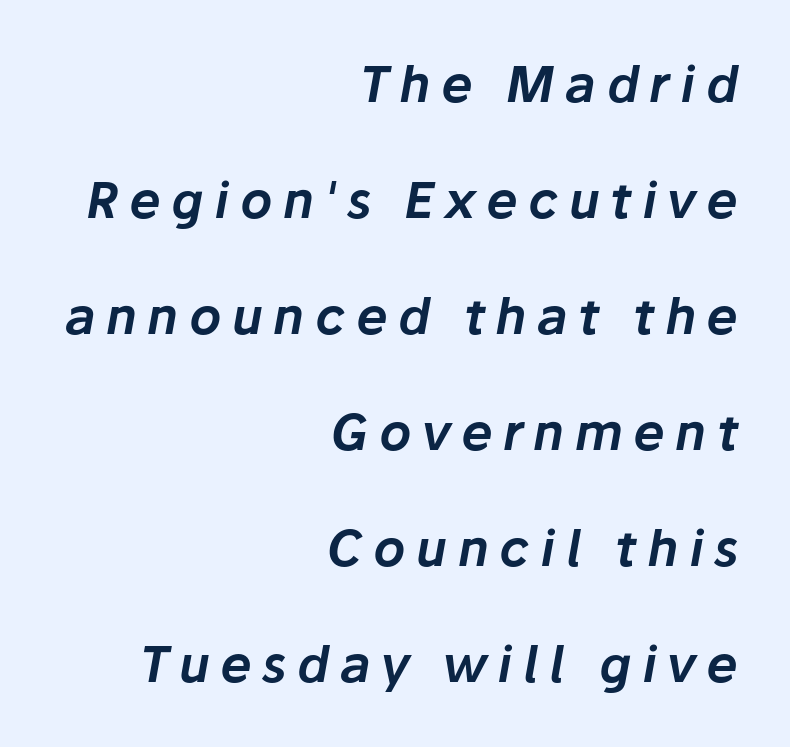
{"italic": "yes", "lean": "right", "slant_degrees": 10, "width": "normal", "stroke_contrast": "low", "x_height": "medium", "monospaced": "no", "underline": "no", "align": "right", "line_spacing": "loose", "line_spacing_ratio": 2.32, "letter_spacing": "wide", "letter_spacing_em": 0.21, "glyph_px": 50}
